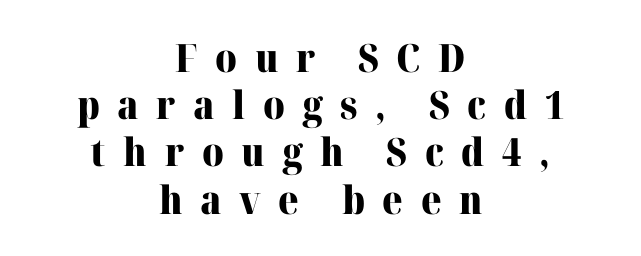
{"serif": "yes", "italic": "no", "bold": "yes", "weight": "heavy", "width": "normal", "stroke_contrast": "high", "x_height": "medium", "monospaced": "no", "underline": "no", "align": "center", "line_spacing_ratio": 1.21, "letter_spacing": "wide", "letter_spacing_em": 0.45, "glyph_px": 39}
